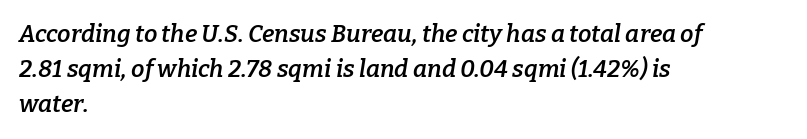
Q: Is the text bold? A: Semi-bold.
Q: Is the text italic (slanted)? A: Yes, it leans right by about 9 degrees.
Q: Is the text underlined? A: No.
Q: How is the paragraph aligned? A: Left-aligned.
Q: Is the spacing between letters normal or unusually wide? A: Normal.
Q: Is the spacing between lines tight, normal or loose? A: Normal.
